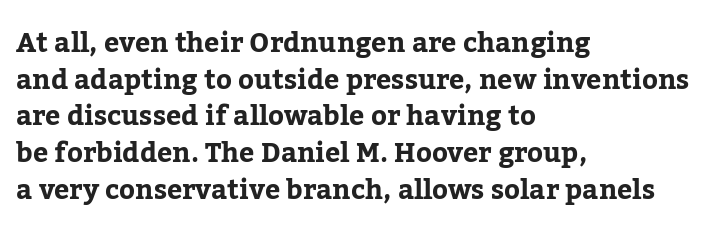
The image shows 27 px bold type, upright; set left-aligned, normal line spacing (1.36x), normal letter spacing, not underlined.
